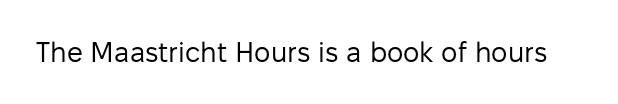
{"serif": "no", "italic": "no", "bold": "no", "weight": "regular", "width": "normal", "stroke_contrast": "low", "x_height": "medium", "monospaced": "no", "underline": "no", "letter_spacing": "normal", "letter_spacing_em": 0.0, "glyph_px": 28}
